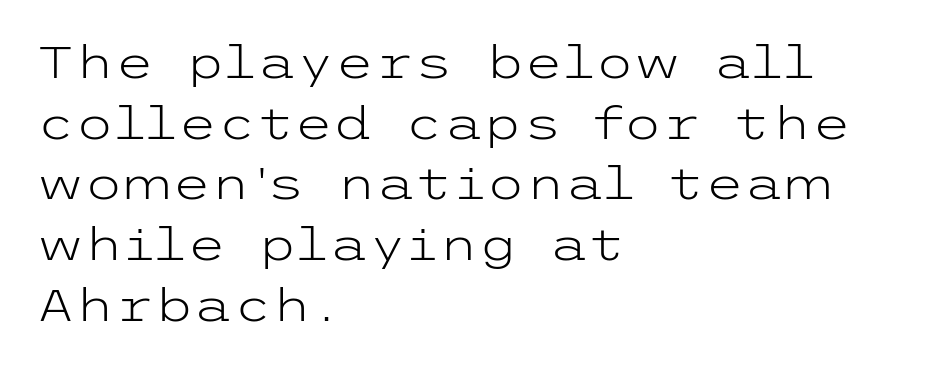
The image shows 45 px light, wide sans-serif type, upright; set left-aligned, normal line spacing (1.35x), normal letter spacing, not underlined; low stroke contrast and a medium x-height.
